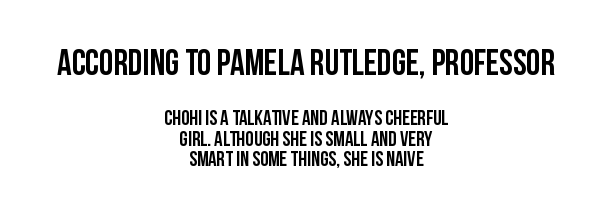
Upright lettering throughout. Tracking value appears to be zero — textbook default spacing. The rendering shrinks the type as you move from the upper chunk to the lower. Any mark beneath the type? The region is blank. Where is the straight margin? There isn't one; the lines are centered.
